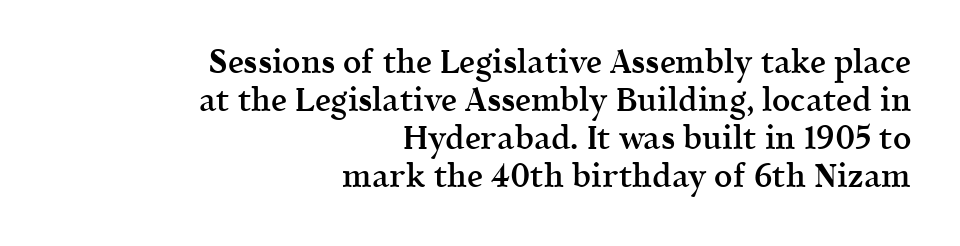
Do the characters align in a grid? No, the font is proportional. Old-style or modern, the face here clearly has serifs. Notice the strokes are somewhat thickened but not fully heavy: this is a semibold. Typeset ragged left — the right edge is the straight one. There is no visible air inserted between adjacent glyphs.
